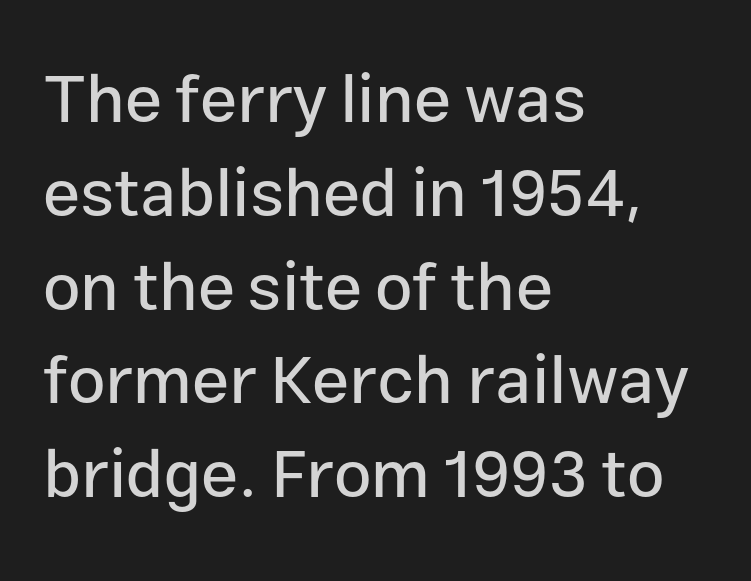
{"serif": "no", "italic": "no", "width": "normal", "stroke_contrast": "low", "x_height": "medium", "monospaced": "no", "underline": "no", "align": "left", "line_spacing": "normal", "line_spacing_ratio": 1.4, "letter_spacing": "normal", "letter_spacing_em": 0.0, "glyph_px": 67}
